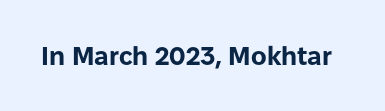
Q: Is the text bold? A: Yes.
Q: Is the text italic (slanted)? A: No, it is upright.
Q: Is the text underlined? A: No.
Q: Is the spacing between letters normal or unusually wide? A: Normal.
